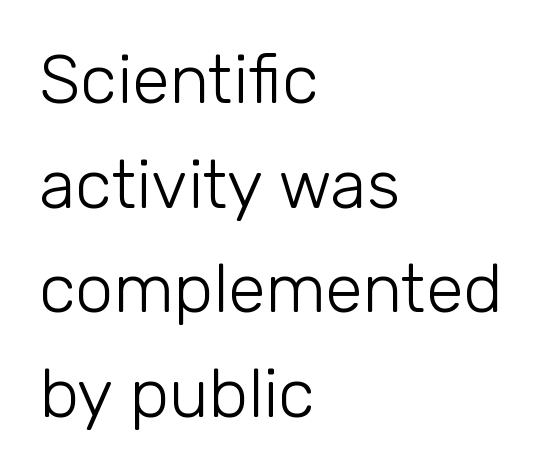
Q: Is the text bold? A: No.
Q: Is the text italic (slanted)? A: No, it is upright.
Q: Is the typeface a serif or a sans-serif typeface? A: Sans-serif.
Q: Is the text underlined? A: No.
Q: How is the paragraph aligned? A: Left-aligned.
Q: Is the spacing between letters normal or unusually wide? A: Normal.
Q: Is the spacing between lines tight, normal or loose? A: Normal.
Q: Width (condensed, normal, or wide)? A: Normal.
Q: Stroke contrast? A: Low.
Q: x-height? A: Medium.
Q: Monospaced? A: No.
